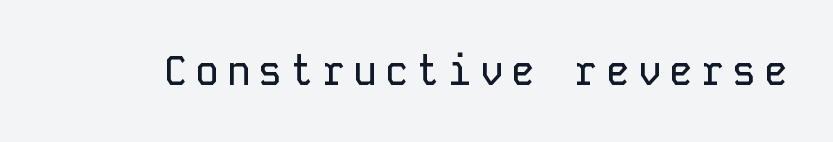
Q: Is the text italic (slanted)? A: No, it is upright.
Q: Is the typeface a serif or a sans-serif typeface? A: Sans-serif.
Q: Is the text underlined? A: No.
Q: Width (condensed, normal, or wide)? A: Normal.
Q: Stroke contrast? A: Low.
Q: x-height? A: Medium.
Q: Monospaced? A: Yes.
